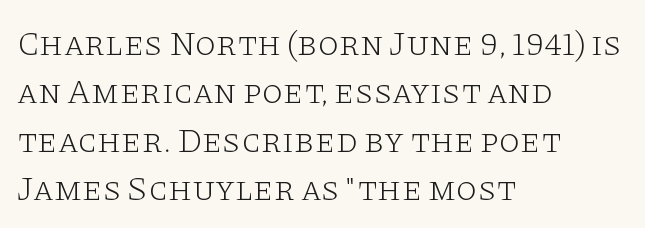
Q: Is the text bold? A: No.
Q: Is the text italic (slanted)? A: No, it is upright.
Q: Is the typeface a serif or a sans-serif typeface? A: Serif.
Q: Is the text underlined? A: No.
Q: How is the paragraph aligned? A: Left-aligned.
Q: Is the spacing between letters normal or unusually wide? A: Normal.
Q: Is the spacing between lines tight, normal or loose? A: Normal.
Q: Width (condensed, normal, or wide)? A: Wide.
Q: Stroke contrast? A: Low.
Q: x-height? A: Large.
Q: Monospaced? A: No.
